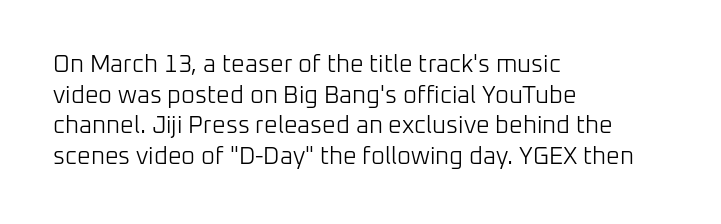
Q: Is the text bold? A: No.
Q: Is the text italic (slanted)? A: No, it is upright.
Q: Is the text underlined? A: No.
Q: How is the paragraph aligned? A: Left-aligned.
Q: Is the spacing between letters normal or unusually wide? A: Normal.
Q: Is the spacing between lines tight, normal or loose? A: Normal.
